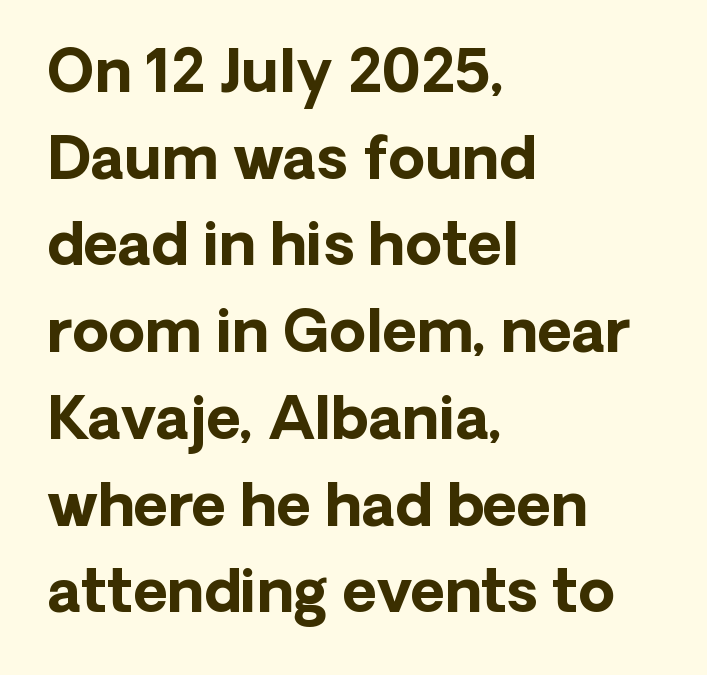
Q: Is the text bold? A: Yes.
Q: Is the text italic (slanted)? A: No, it is upright.
Q: Is the typeface a serif or a sans-serif typeface? A: Sans-serif.
Q: Is the text underlined? A: No.
Q: How is the paragraph aligned? A: Left-aligned.
Q: Is the spacing between letters normal or unusually wide? A: Normal.
Q: Is the spacing between lines tight, normal or loose? A: Normal.
Q: Width (condensed, normal, or wide)? A: Normal.
Q: Stroke contrast? A: Low.
Q: x-height? A: Medium.
Q: Monospaced? A: No.
